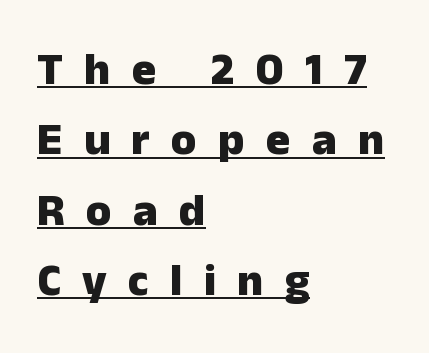
These lines stack with their left ends in a neat column. Ordinary non-slanted type is in use. Someone cranked the tracking dial way up on this one. The characters display no serif detailing; their extremities are plain. Typographic density is high because the face is bold. Baseline-to-baseline distance is the conventional proportion of letter height.
